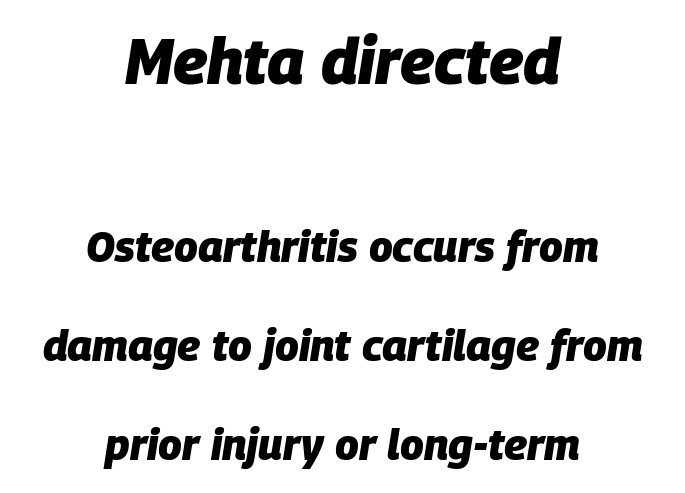
{"italic": "yes", "lean": "right", "slant_degrees": 9, "bold": "yes", "weight": "heavy", "width": "normal", "stroke_contrast": "low", "x_height": "large", "monospaced": "no", "underline": "no", "align": "center", "line_spacing": "loose", "line_spacing_ratio": 2.3, "letter_spacing": "normal", "letter_spacing_em": 0.0, "larger_block": "first", "size_ratio": 1.49, "glyph_px": 64}
